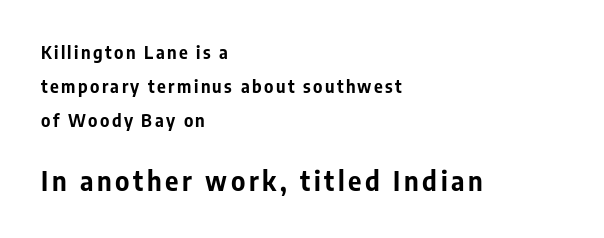
Q: Is the text bold? A: Yes.
Q: Is the text italic (slanted)? A: No, it is upright.
Q: Is the text underlined? A: No.
Q: How is the paragraph aligned? A: Left-aligned.
Q: Is the spacing between lines tight, normal or loose? A: Loose.
Q: Which block of text is set in a larger size, the first (top) or the second (bottom)? A: The second (bottom) one.
